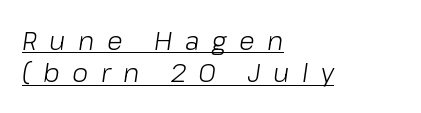
Notice how descenders clear the ascenders below comfortably — that's standard leading. Stroke thickness stays within the range of a standard reading face or lighter. Line beginnings align vertically; line endings do not. You can tell it's italic because the verticals aren't actually vertical. The rendered words wear a rule along their underside. This sample uses expanded letter spacing, leaving extra air between glyphs.
